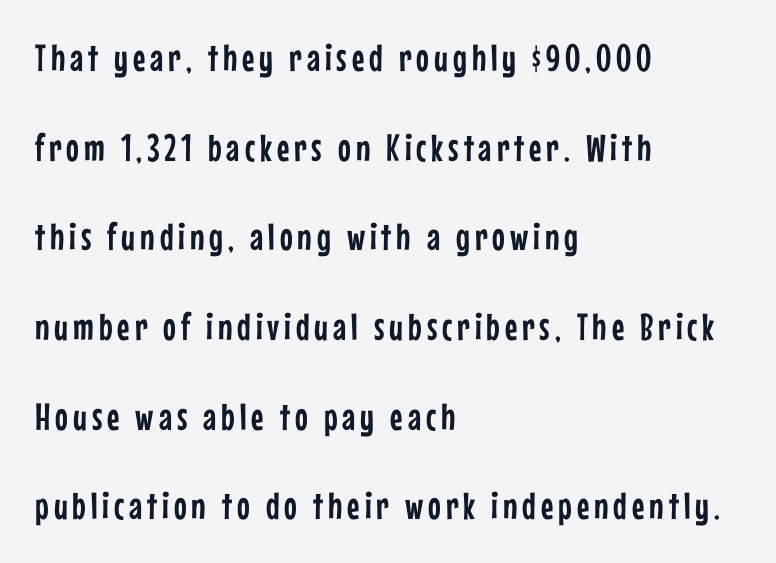
Q: Is the text italic (slanted)? A: No, it is upright.
Q: Is the typeface a serif or a sans-serif typeface? A: Sans-serif.
Q: Is the text underlined? A: No.
Q: How is the paragraph aligned? A: Left-aligned.
Q: Is the spacing between lines tight, normal or loose? A: Loose.
Q: Width (condensed, normal, or wide)? A: Condensed.
Q: Stroke contrast? A: Low.
Q: x-height? A: Medium.
Q: Monospaced? A: No.
